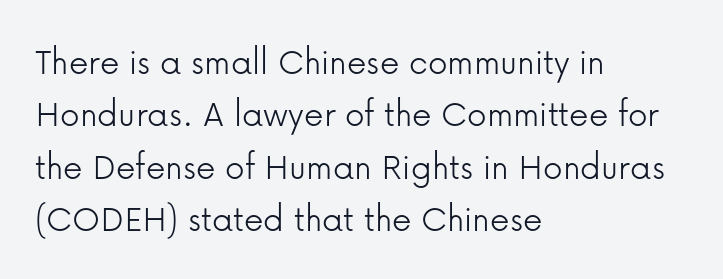
{"serif": "no", "italic": "no", "bold": "no", "weight": "light", "width": "normal", "stroke_contrast": "low", "x_height": "medium", "monospaced": "no", "underline": "no", "align": "left", "line_spacing": "normal", "line_spacing_ratio": 1.34, "letter_spacing": "normal", "letter_spacing_em": 0.0, "glyph_px": 39}
